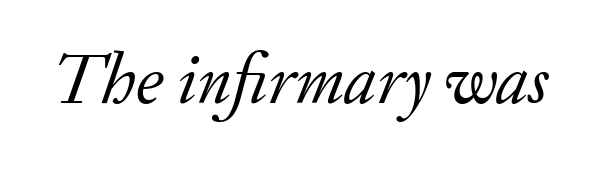
The image shows 71 px regular-weight serif type, italic (leaning right); set normal letter spacing, not underlined; low stroke contrast and a small x-height.
